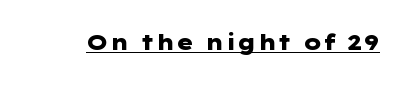
{"italic": "no", "bold": "yes", "underline": "yes", "letter_spacing": "normal", "letter_spacing_em": 0.0, "glyph_px": 21}
